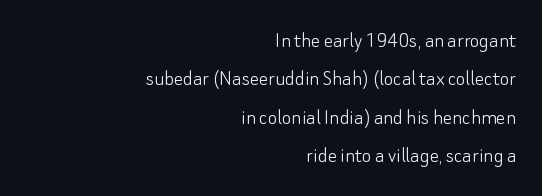
Q: Is the text bold? A: No.
Q: Is the text italic (slanted)? A: No, it is upright.
Q: Is the text underlined? A: No.
Q: How is the paragraph aligned? A: Right-aligned.
Q: Is the spacing between letters normal or unusually wide? A: Normal.
Q: Is the spacing between lines tight, normal or loose? A: Normal.
